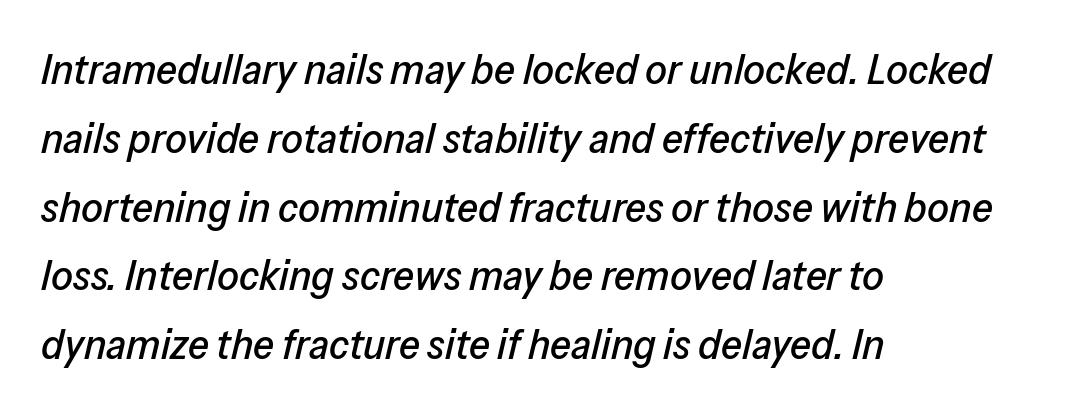
Does the copy run flush right? No — it runs flush left. Compared with ordinary roman type, these characters are visibly tilted. Spacing between characters is what you'd get straight out of the box. Is there much room between lines? A standard amount, neither cramped nor airy. A typesetter would call this proportional, since set widths differ per character.
